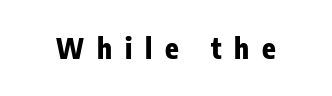
{"serif": "no", "italic": "no", "bold": "yes", "weight": "heavy", "width": "condensed", "stroke_contrast": "low", "x_height": "medium", "monospaced": "no", "underline": "no", "letter_spacing": "wide", "letter_spacing_em": 0.46, "glyph_px": 28}
